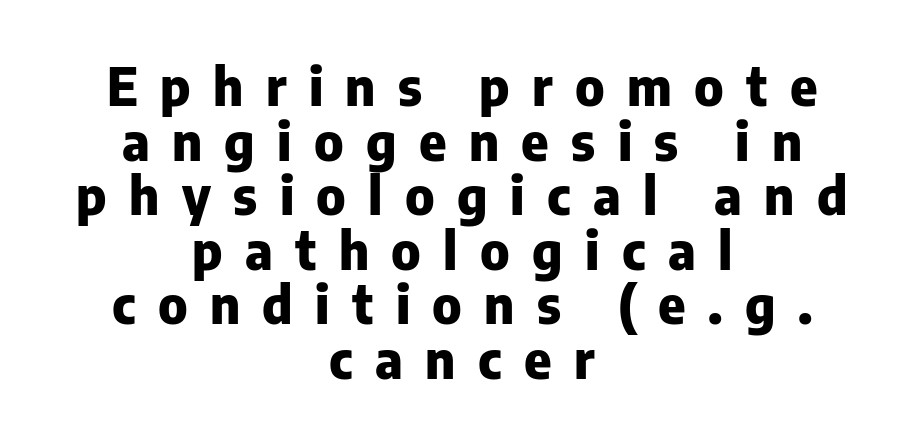
Plenty of ink on the page — the face is bold. Spacing verdict: proportional, widths tailored to each character. Lines of text with bare space underneath. The passage shown has open, widely tracked lettering throughout. Line spacing here is tight.
